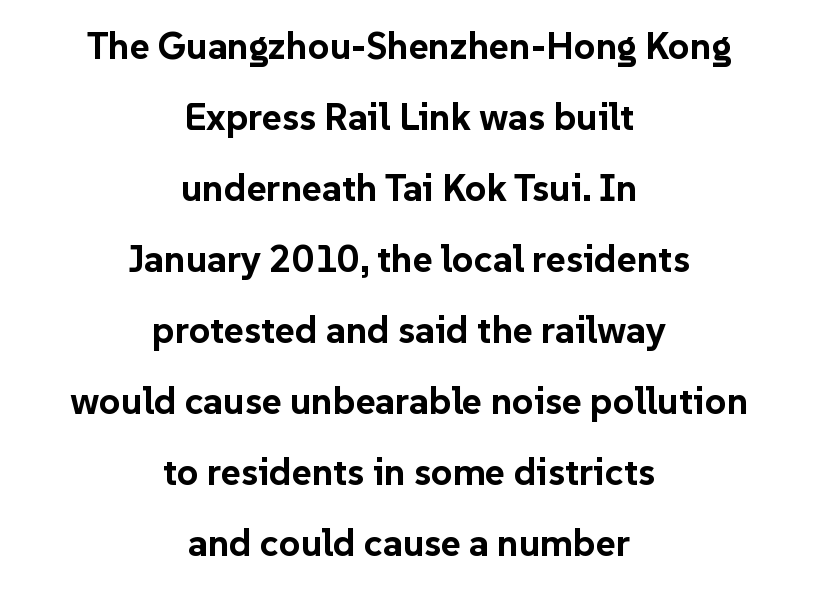
The passage shown is typed in a proportional face where columns would drift. A typesetter would label this face a sans. Italic: no, the glyphs are upright roman. Glyph-to-glyph distance matches everyday printed text.
